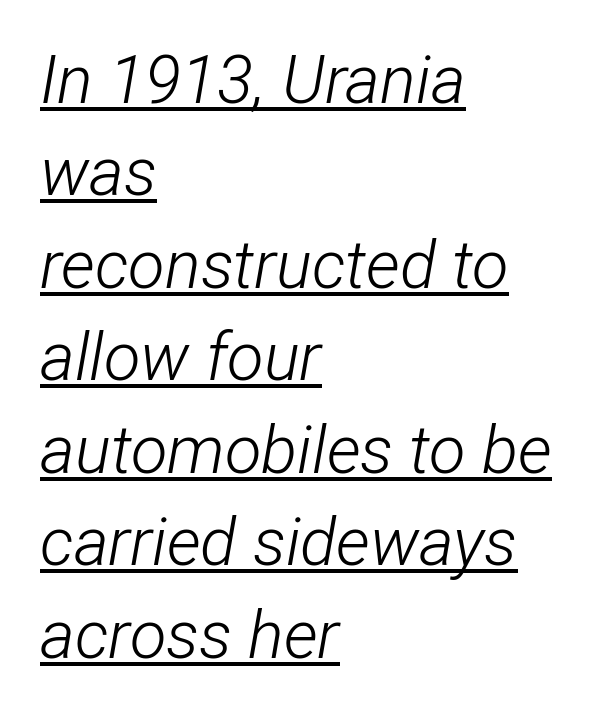
{"italic": "yes", "lean": "right", "slant_degrees": 12, "bold": "no", "weight": "light", "width": "condensed", "stroke_contrast": "low", "x_height": "medium", "monospaced": "no", "underline": "yes", "align": "left", "line_spacing": "normal", "line_spacing_ratio": 1.38, "letter_spacing": "normal", "letter_spacing_em": 0.0, "glyph_px": 67}
